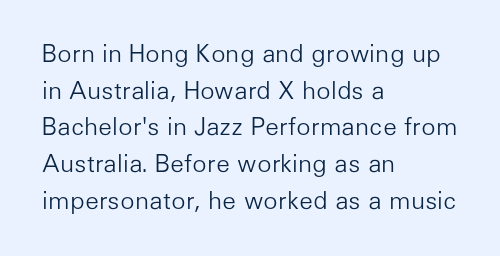
{"italic": "no", "bold": "no", "underline": "no", "align": "left", "line_spacing": "normal", "line_spacing_ratio": 1.53, "letter_spacing": "normal", "letter_spacing_em": 0.0, "glyph_px": 24}
